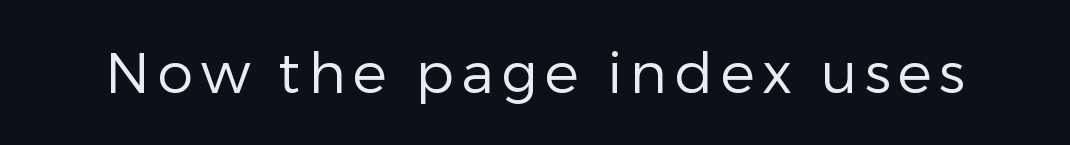
Q: Is the text bold? A: No.
Q: Is the text italic (slanted)? A: No, it is upright.
Q: Is the typeface a serif or a sans-serif typeface? A: Sans-serif.
Q: Is the text underlined? A: No.
Q: Width (condensed, normal, or wide)? A: Normal.
Q: Stroke contrast? A: Low.
Q: x-height? A: Medium.
Q: Monospaced? A: No.
